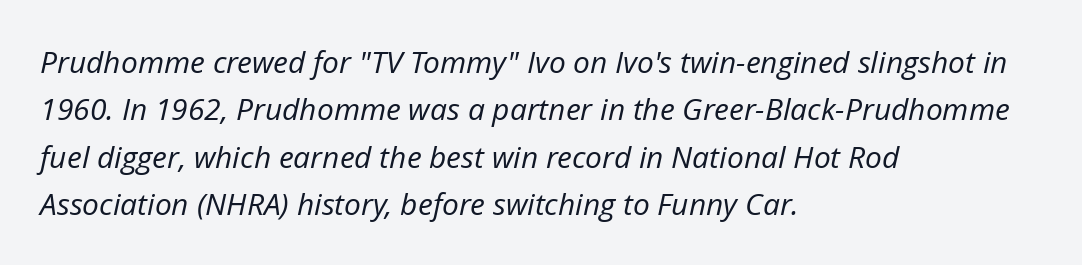
{"italic": "yes", "lean": "right", "slant_degrees": 12, "bold": "no", "weight": "regular", "width": "normal", "stroke_contrast": "low", "x_height": "medium", "monospaced": "no", "underline": "no", "align": "left", "line_spacing": "normal", "line_spacing_ratio": 1.58, "letter_spacing": "normal", "letter_spacing_em": 0.0, "glyph_px": 30}
